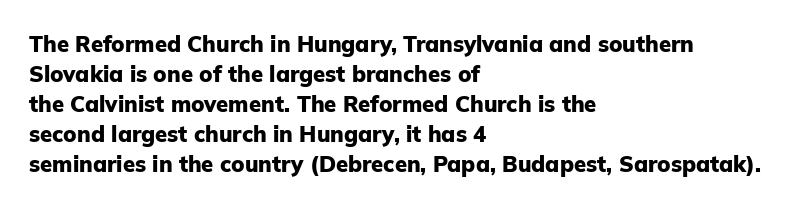
{"italic": "no", "bold": "yes", "underline": "no", "align": "left", "line_spacing": "normal", "line_spacing_ratio": 1.36, "letter_spacing": "normal", "letter_spacing_em": 0.0, "glyph_px": 22}
